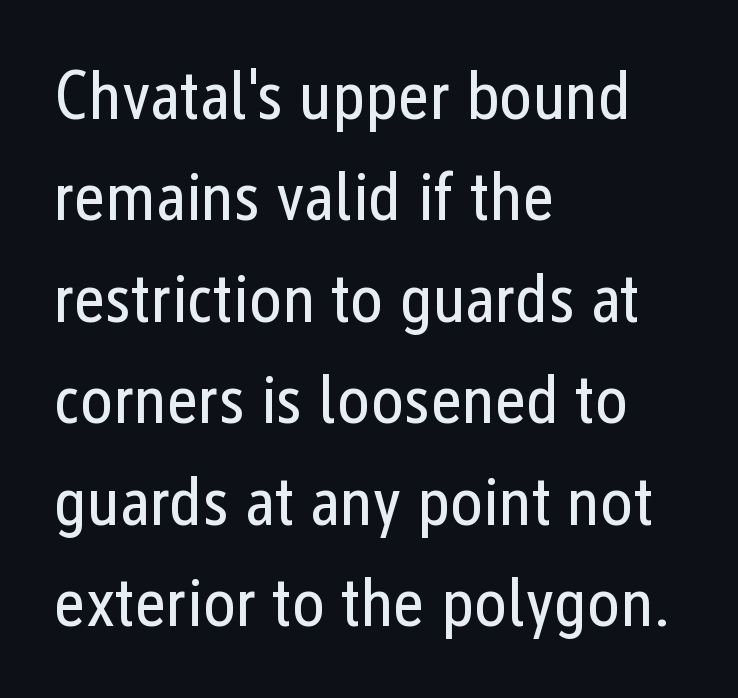
{"serif": "no", "italic": "no", "bold": "no", "weight": "regular", "width": "condensed", "stroke_contrast": "low", "x_height": "medium", "monospaced": "no", "underline": "no", "align": "left", "line_spacing": "normal", "line_spacing_ratio": 1.47, "letter_spacing": "normal", "letter_spacing_em": 0.0, "glyph_px": 69}
